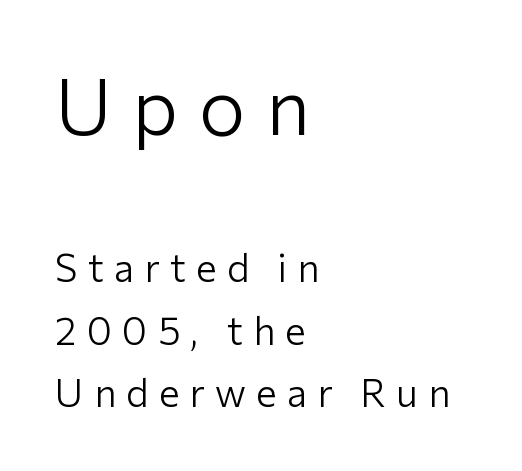
Q: Is the text bold? A: No.
Q: Is the text italic (slanted)? A: No, it is upright.
Q: Is the typeface a serif or a sans-serif typeface? A: Sans-serif.
Q: Is the text underlined? A: No.
Q: How is the paragraph aligned? A: Left-aligned.
Q: Is the spacing between letters normal or unusually wide? A: Unusually wide.
Q: Is the spacing between lines tight, normal or loose? A: Normal.
Q: Which block of text is set in a larger size, the first (top) or the second (bottom)? A: The first (top) one.
Q: Width (condensed, normal, or wide)? A: Normal.
Q: Stroke contrast? A: Low.
Q: x-height? A: Medium.
Q: Monospaced? A: No.
